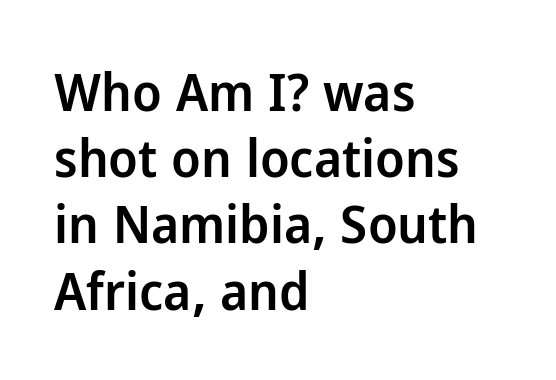
Q: Is the text bold? A: Semi-bold.
Q: Is the text italic (slanted)? A: No, it is upright.
Q: Is the typeface a serif or a sans-serif typeface? A: Sans-serif.
Q: Is the text underlined? A: No.
Q: How is the paragraph aligned? A: Left-aligned.
Q: Is the spacing between letters normal or unusually wide? A: Normal.
Q: Is the spacing between lines tight, normal or loose? A: Normal.
Q: Width (condensed, normal, or wide)? A: Normal.
Q: Stroke contrast? A: Low.
Q: x-height? A: Medium.
Q: Monospaced? A: No.
